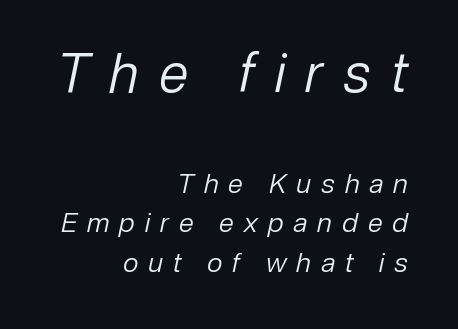
Q: Is the text bold? A: No.
Q: Is the text italic (slanted)? A: Yes, it leans right by about 12 degrees.
Q: Is the text underlined? A: No.
Q: How is the paragraph aligned? A: Right-aligned.
Q: Is the spacing between letters normal or unusually wide? A: Unusually wide.
Q: Is the spacing between lines tight, normal or loose? A: Normal.
Q: Which block of text is set in a larger size, the first (top) or the second (bottom)? A: The first (top) one.
Q: Width (condensed, normal, or wide)? A: Normal.
Q: Stroke contrast? A: Low.
Q: x-height? A: Medium.
Q: Monospaced? A: No.
